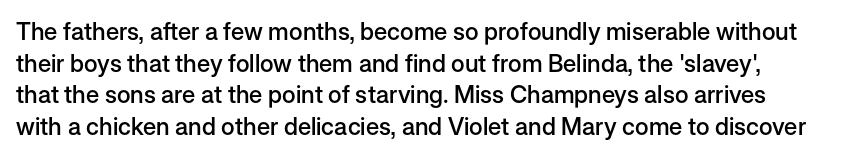
The image shows 24 px text type, upright; set normal line spacing (1.32x), normal letter spacing, not underlined.
